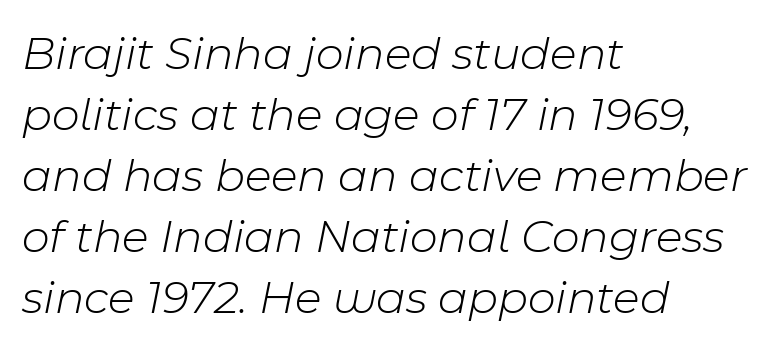
The glyphs look as if they've been sheared to an angle. Left-aligned paragraph, ragged on the right. Letter spacing: default. The characters are drawn with everyday or finer stroke widths. Bare-footed words on every line.
